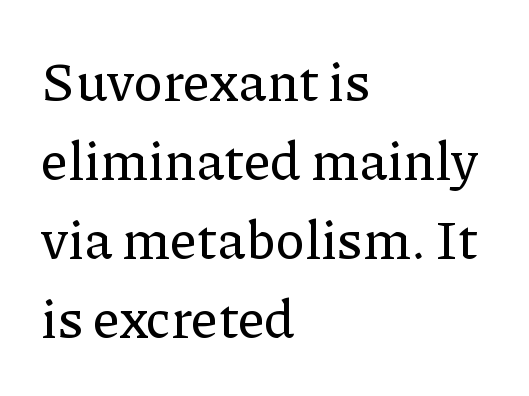
No italicization has been applied; the sample stays upright. Look at the tracking — it's just the regular setting, nothing added. Decoration check: the copy has no underline. Is there much room between lines? A standard amount, neither cramped nor airy.
